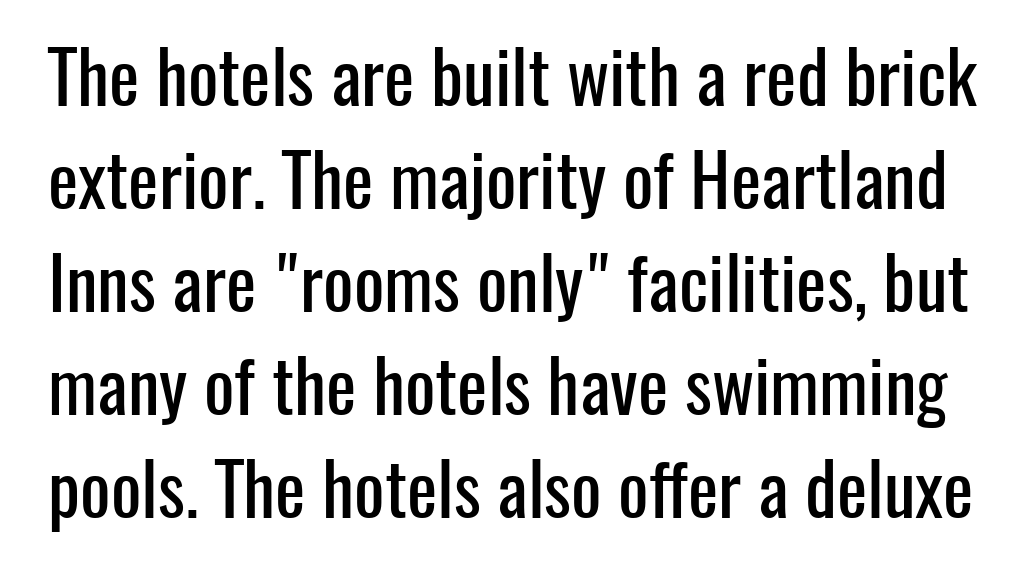
{"serif": "no", "italic": "no", "width": "condensed", "stroke_contrast": "low", "x_height": "medium", "monospaced": "no", "underline": "no", "line_spacing": "normal", "line_spacing_ratio": 1.43, "letter_spacing": "normal", "letter_spacing_em": 0.0, "glyph_px": 72}
